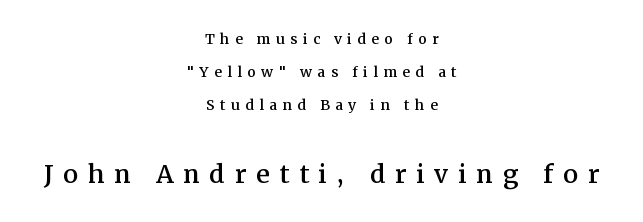
The image shows 34 px serif type, upright; set centered, line spacing 1.73x, unusually wide letter spacing (+0.28 em), not underlined; the second (bottom) block is 1.79x larger; medium stroke contrast and a medium x-height.
